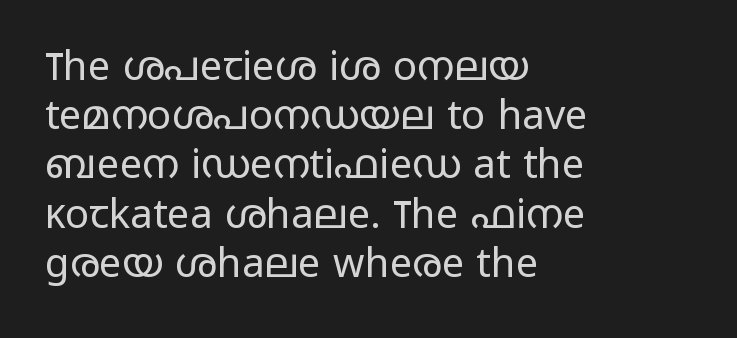
You could not count columns in this text — the font is proportionally spaced. The zone under the glyphs is completely vacant. Are there feet on the stems? There aren't — it's a sans. A light-to-regular cut is what we see here.
